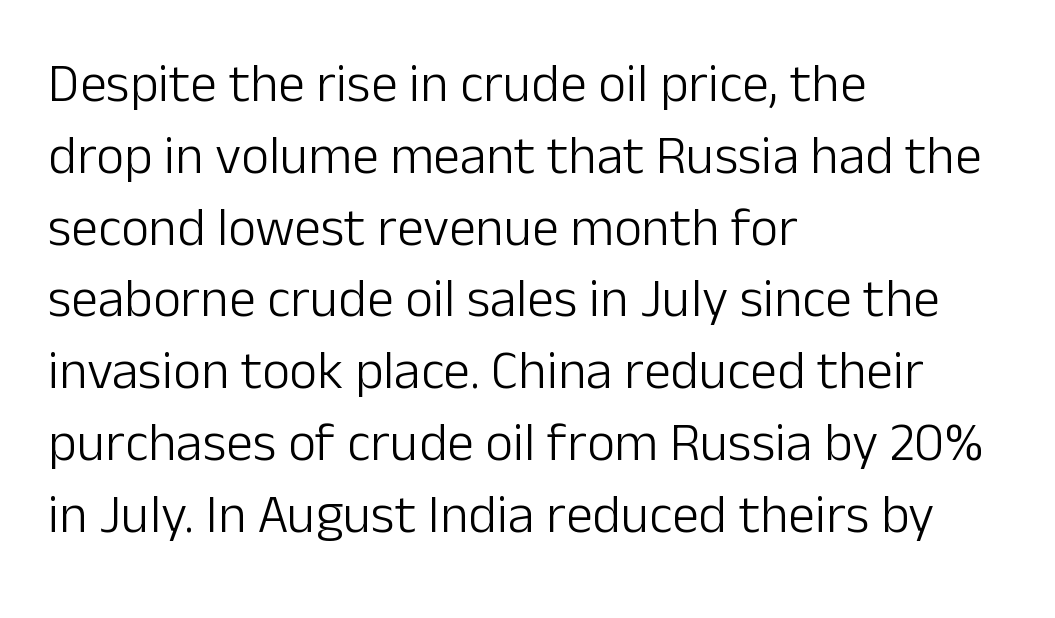
The image shows 54 px light sans-serif type, upright; set left-aligned, normal line spacing (1.33x), normal letter spacing, not underlined; low stroke contrast and a medium x-height.
